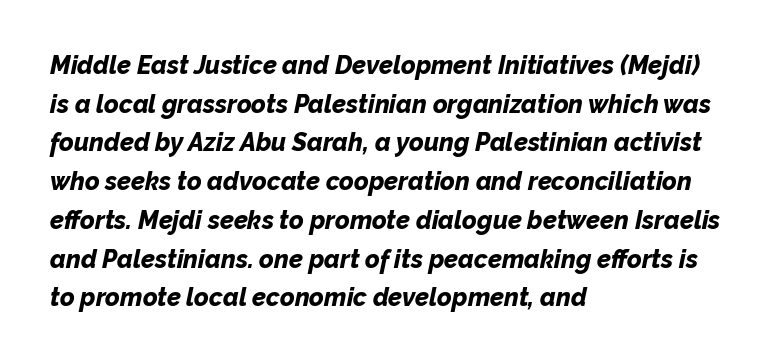
{"italic": "yes", "lean": "right", "slant_degrees": 12, "bold": "yes", "underline": "no", "align": "left", "line_spacing": "normal", "line_spacing_ratio": 1.55, "letter_spacing": "normal", "letter_spacing_em": 0.0, "glyph_px": 25}
